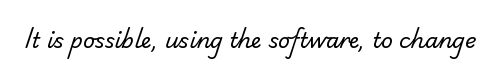
The image shows 21 px text type; set normal letter spacing, not underlined.
